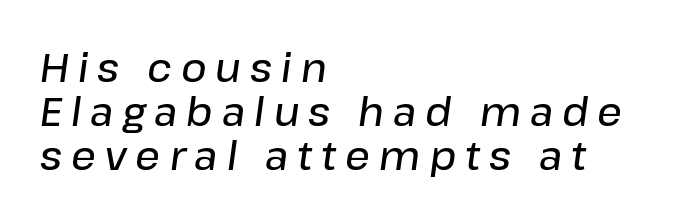
Q: Is the text bold? A: Semi-bold.
Q: Is the text italic (slanted)? A: Yes, it leans right by about 8 degrees.
Q: Is the text underlined? A: No.
Q: How is the paragraph aligned? A: Left-aligned.
Q: Is the spacing between letters normal or unusually wide? A: Unusually wide.
Q: Is the spacing between lines tight, normal or loose? A: Tight.
Q: Width (condensed, normal, or wide)? A: Normal.
Q: Stroke contrast? A: Low.
Q: x-height? A: Medium.
Q: Monospaced? A: No.
